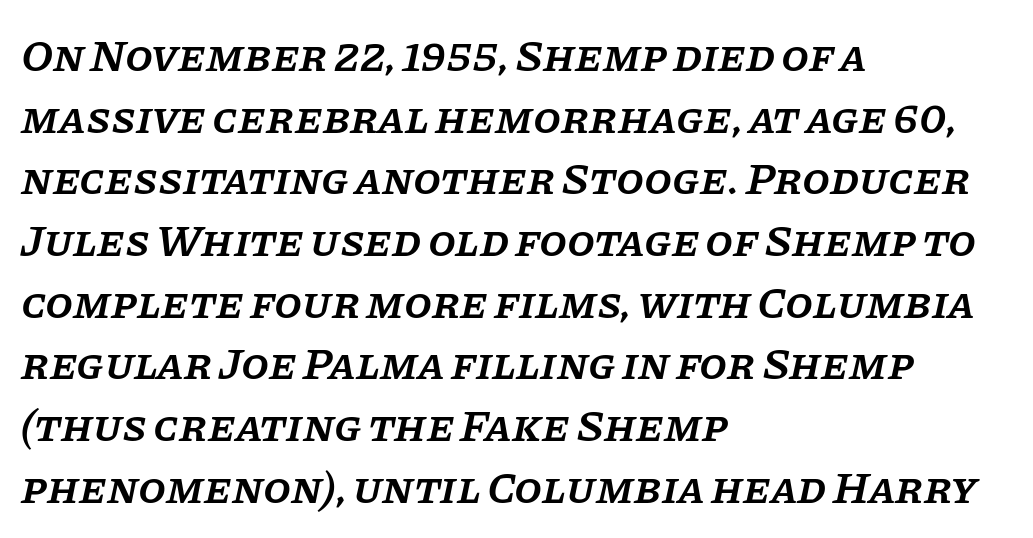
Looks like regular typesetting: each glyph gets only the width it needs. This is moderately heavy type, rendered in semibold. Slant detected: the letters are inclined. This sample uses a serif face. Descenders are the only things crossing below the line.
